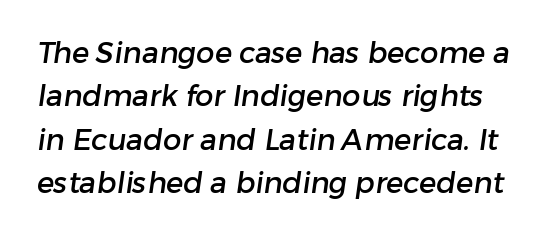
Q: Is the typeface a serif or a sans-serif typeface? A: Sans-serif.
Q: Is the text underlined? A: No.
Q: Is the spacing between letters normal or unusually wide? A: Normal.
Q: Is the spacing between lines tight, normal or loose? A: Normal.
Q: Width (condensed, normal, or wide)? A: Normal.
Q: Stroke contrast? A: Low.
Q: x-height? A: Medium.
Q: Monospaced? A: No.
